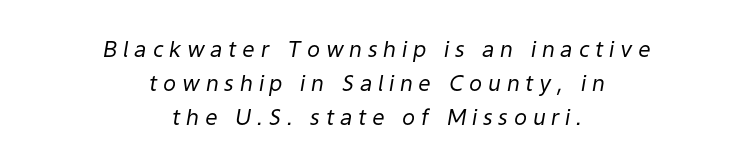
{"italic": "yes", "lean": "right", "slant_degrees": 9, "bold": "no", "underline": "no", "align": "center", "line_spacing": "normal", "line_spacing_ratio": 1.55, "letter_spacing": "wide", "letter_spacing_em": 0.26, "glyph_px": 22}
